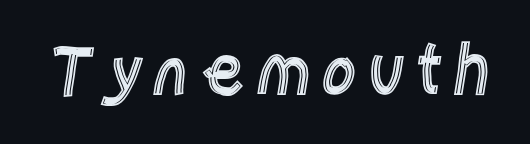
{"width": "condensed", "x_height": "large", "monospaced": "no", "underline": "no", "glyph_px": 69}
